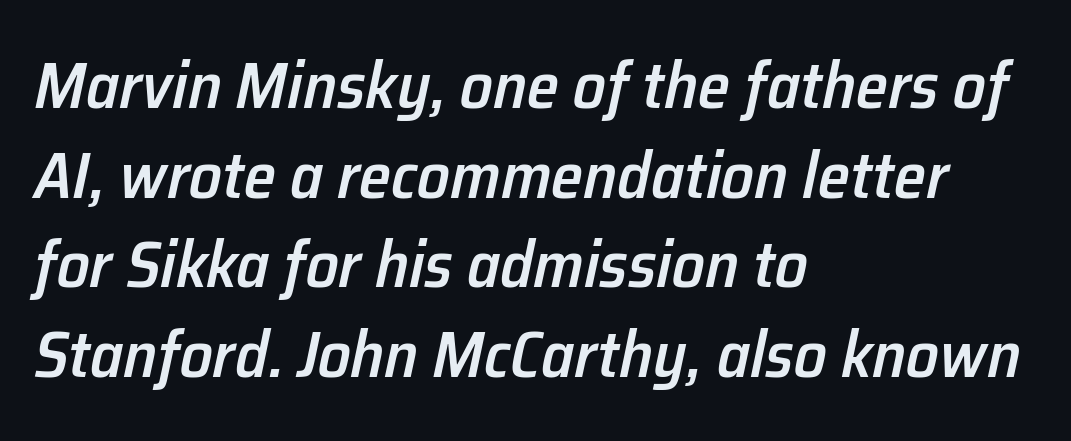
Here the glyphs are tracked normally, forming tight word shapes. Does the lettering tilt? It does — this is italic. How would I describe the line gaps? Plain and ordinary. A classic flush-left, rag-right setting is used for this passage.
